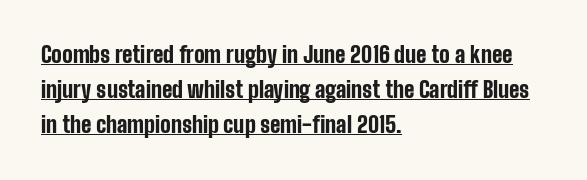
The image shows 22 px bold type, upright; set left-aligned, normal line spacing (1.6x), normal letter spacing, underlined.
